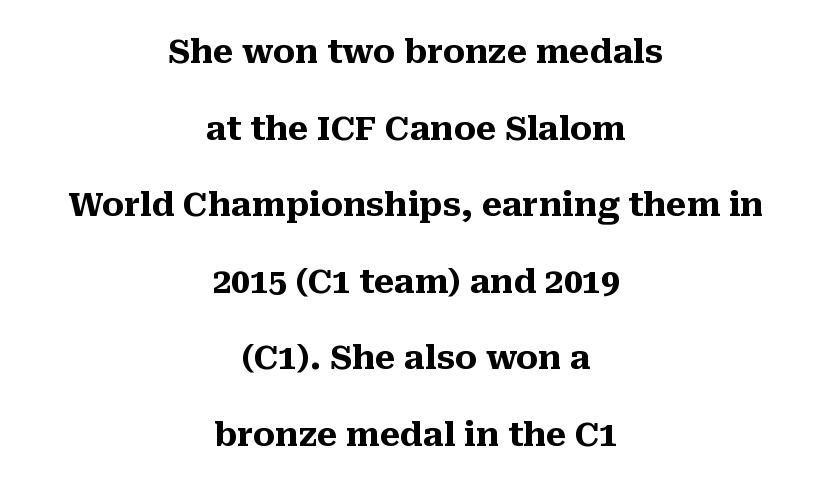
Looks like regular typesetting: each glyph gets only the width it needs. Bare-footed words on every line. Tall strokes in this sample are plumb rather than angled. The paragraph has two soft edges and a firm central axis. Honestly, the rows look like they've been pulled way apart.
